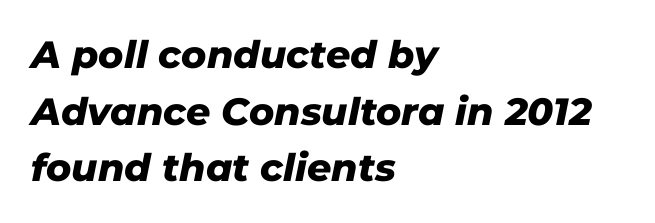
The image shows 38 px heavy type, italic (leaning right); set left-aligned, normal line spacing (1.49x), normal letter spacing, not underlined; low stroke contrast and a medium x-height.
